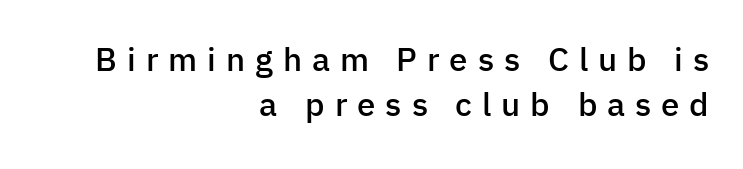
The passage shown is typed in a proportional face where columns would drift. Only glyphs here, with clear space below each row. This is sans-serif lettering, the kind often seen on screens and signage. Firm but not heavy-handed strokes: this text is semibold. Compared with a flush-left layout, this one pins lines to the opposite, right side.
